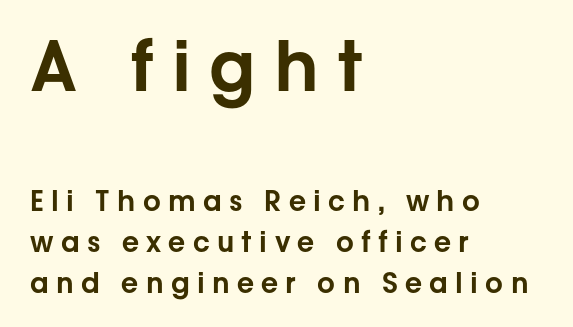
Q: Is the text italic (slanted)? A: No, it is upright.
Q: Is the typeface a serif or a sans-serif typeface? A: Sans-serif.
Q: Is the text underlined? A: No.
Q: How is the paragraph aligned? A: Left-aligned.
Q: Is the spacing between letters normal or unusually wide? A: Unusually wide.
Q: Is the spacing between lines tight, normal or loose? A: Normal.
Q: Which block of text is set in a larger size, the first (top) or the second (bottom)? A: The first (top) one.
Q: Width (condensed, normal, or wide)? A: Normal.
Q: Stroke contrast? A: Low.
Q: x-height? A: Medium.
Q: Monospaced? A: No.
